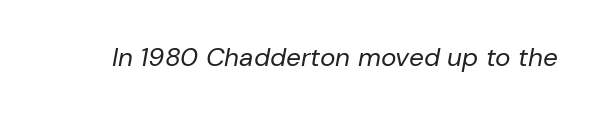
{"italic": "yes", "lean": "right", "slant_degrees": 10, "bold": "no", "underline": "no", "letter_spacing": "normal", "letter_spacing_em": 0.0, "glyph_px": 26}
